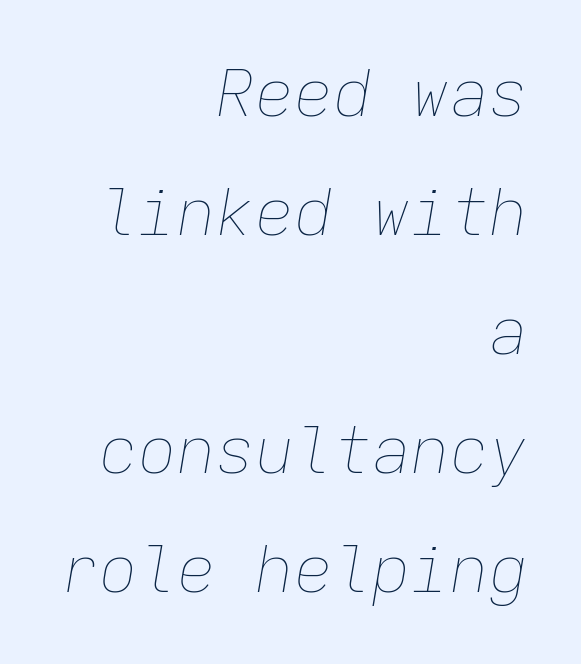
Every character here occupies the same horizontal width, giving the sample a typewriter-like rhythm. This rendering uses right alignment, leaving the left contour irregular. The baseline area is clear. The face used here has a pronounced slope to its letters. The rendering keeps characters at their native spacing. The typesetting does not lean heavy: it is not bold.
